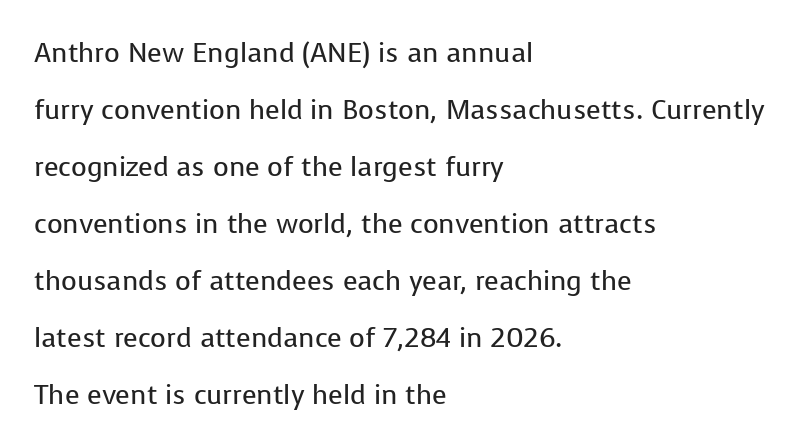
A clean baseline with only descenders dipping below it. This sample uses an upright cut, with every glyph sitting square on the baseline. The face used here is rendered with its standard letterfit. The leading is generous, giving the passage an open texture. The rendering anchors every line to the left-hand side. Each stroke keeps to a modest, everyday thickness or less.
